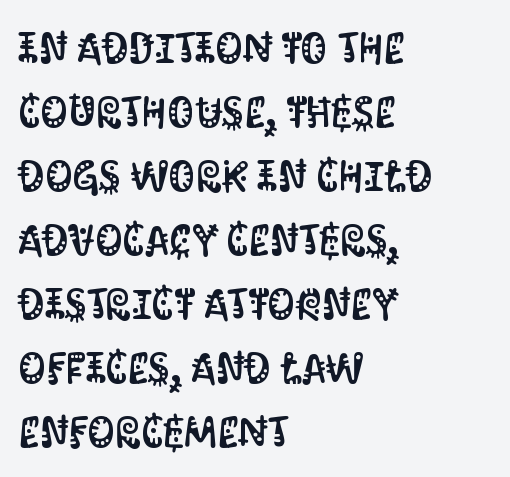
{"serif": "no", "italic": "no", "width": "condensed", "stroke_contrast": "medium", "x_height": "large", "monospaced": "no", "underline": "no", "align": "left", "line_spacing": "normal", "line_spacing_ratio": 1.49, "letter_spacing": "normal", "letter_spacing_em": 0.0, "glyph_px": 43}
